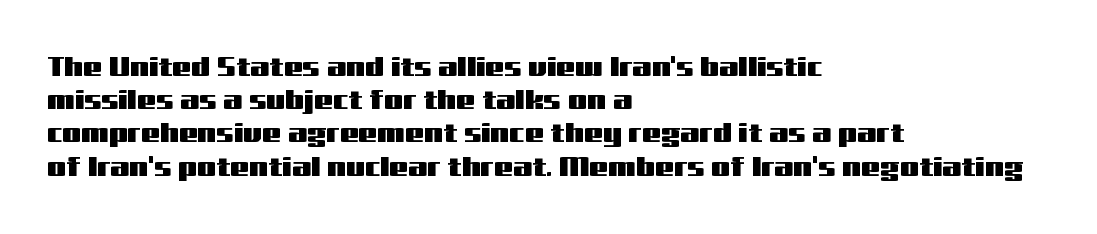
{"italic": "no", "underline": "no", "align": "left", "line_spacing_ratio": 1.23, "letter_spacing": "normal", "letter_spacing_em": 0.0, "glyph_px": 27}
